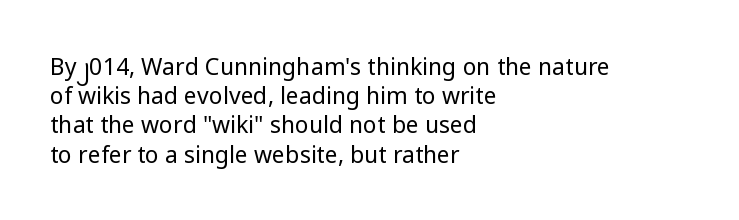
The image shows 23 px text type, upright; set left-aligned, normal line spacing (1.27x), normal letter spacing, not underlined.
